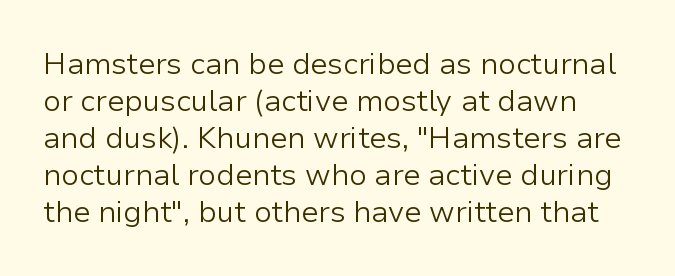
The rendering uses natural spacing where letterforms have individual widths. The typography opts for an upright posture over an oblique one. Words appear dense and cohesive because spacing is normal. Beneath every word, the page is bare.
